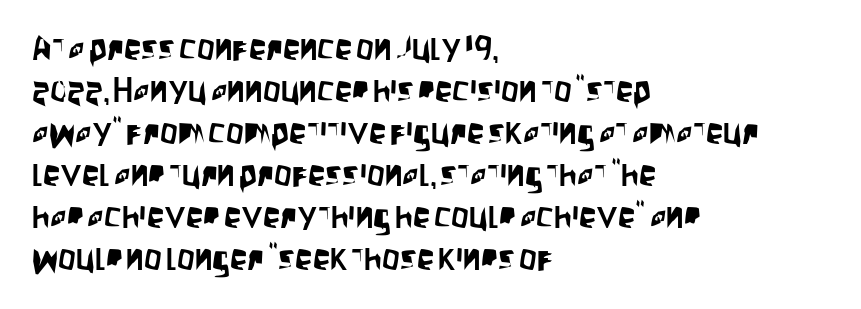
{"serif": "no", "italic": "no", "width": "condensed", "stroke_contrast": "low", "x_height": "large", "monospaced": "no", "underline": "no", "align": "left", "line_spacing_ratio": 1.2, "letter_spacing": "normal", "letter_spacing_em": 0.0, "glyph_px": 35}
